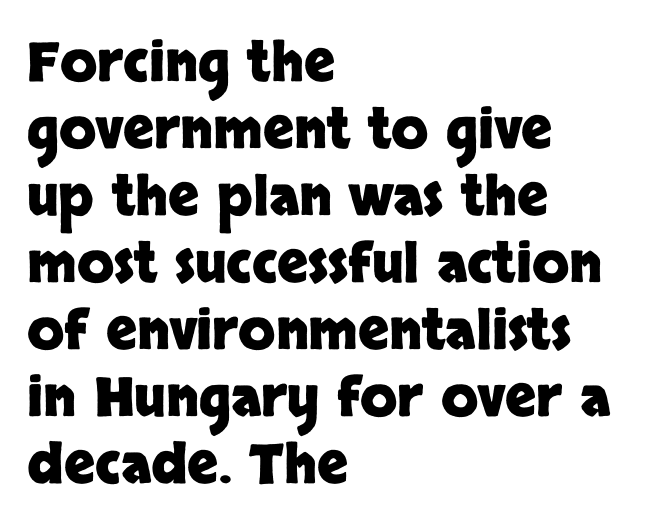
{"serif": "no", "italic": "no", "bold": "yes", "weight": "heavy", "width": "normal", "stroke_contrast": "low", "x_height": "large", "monospaced": "no", "underline": "no", "align": "left", "line_spacing_ratio": 1.24, "letter_spacing": "normal", "letter_spacing_em": 0.0, "glyph_px": 54}
